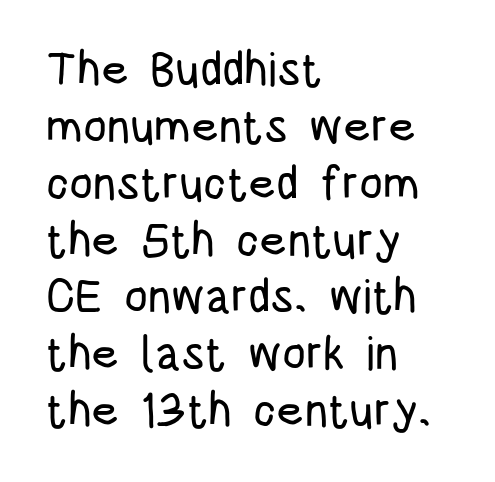
The image shows 47 px condensed sans-serif type, upright; set left-aligned, line spacing 1.21x, normal letter spacing, not underlined; low stroke contrast and a large x-height.
